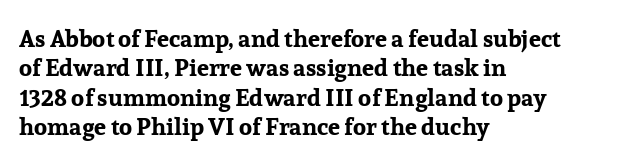
Check the space under the baseline: it is left empty. Words appear dense and cohesive because spacing is normal. Summary of weight: heavy, a full bold. Caption: multi-line text, flush left, ragged right.
